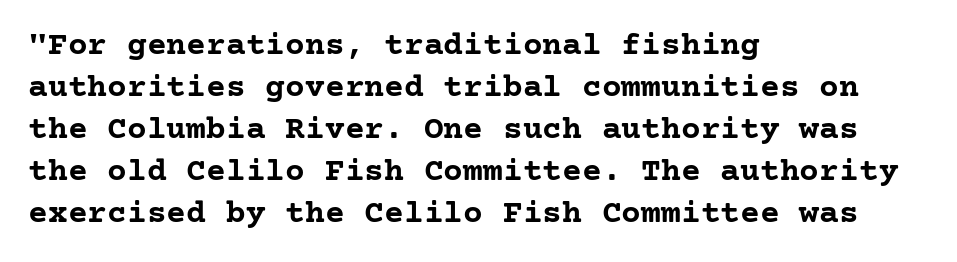
The font's upright variant was chosen for this text. Does the leading feel generous? No, just average. The setting favours the left margin, as ordinary paragraphs usually do. Weight check: bold — yes, fully. Letters rest on an invisible, unmarked baseline.
